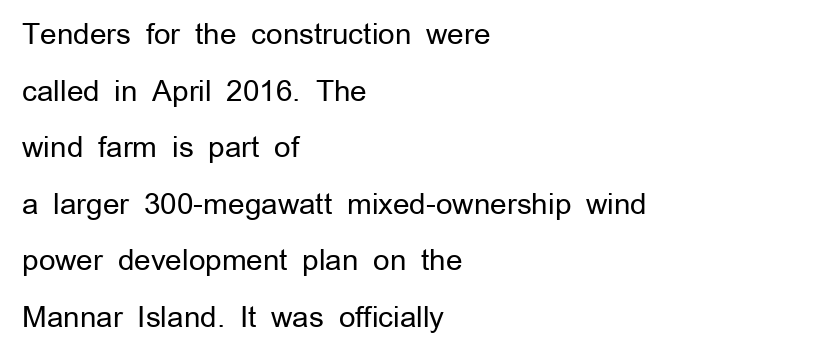
{"serif": "no", "italic": "no", "bold": "no", "weight": "regular", "width": "normal", "stroke_contrast": "low", "x_height": "medium", "monospaced": "no", "underline": "no", "align": "left", "line_spacing": "loose", "line_spacing_ratio": 1.95, "letter_spacing": "normal", "letter_spacing_em": 0.0, "glyph_px": 29}
